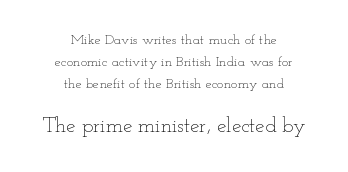
{"italic": "no", "bold": "no", "underline": "no", "align": "center", "line_spacing": "normal", "line_spacing_ratio": 1.58, "letter_spacing": "normal", "letter_spacing_em": 0.0, "larger_block": "second", "size_ratio": 1.5, "glyph_px": 21}
